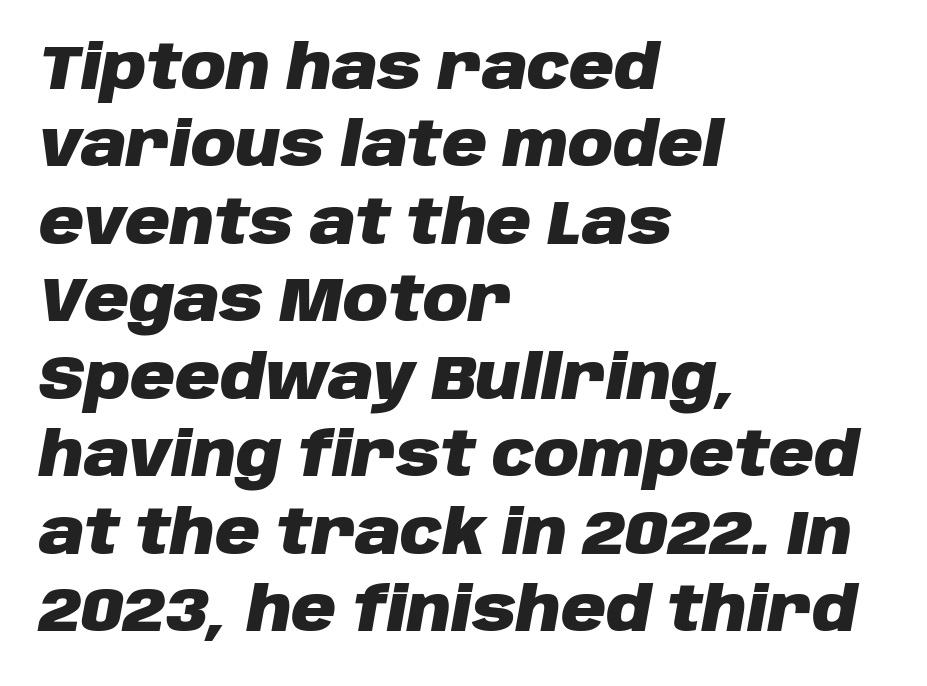
The image shows 62 px heavy type, italic (leaning right); set left-aligned, normal line spacing (1.25x), normal letter spacing, not underlined; low stroke contrast and a large x-height.
